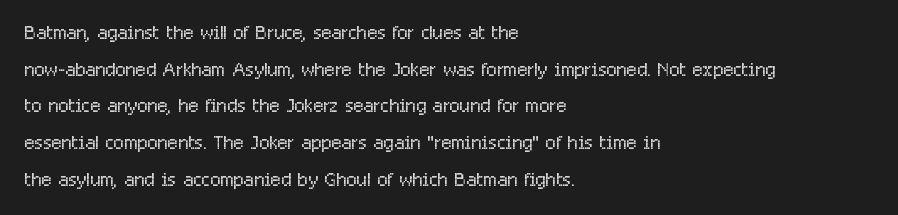
Q: Is the text bold? A: No.
Q: Is the text italic (slanted)? A: No, it is upright.
Q: Is the text underlined? A: No.
Q: How is the paragraph aligned? A: Left-aligned.
Q: Is the spacing between letters normal or unusually wide? A: Normal.
Q: Is the spacing between lines tight, normal or loose? A: Normal.
